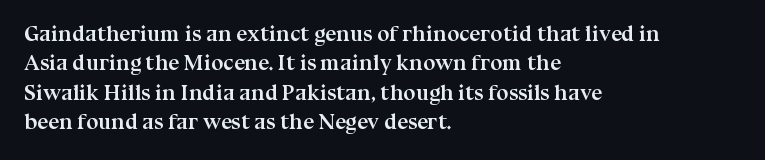
The image shows 22 px bold type, upright; set left-aligned, normal line spacing (1.34x), normal letter spacing, not underlined.
